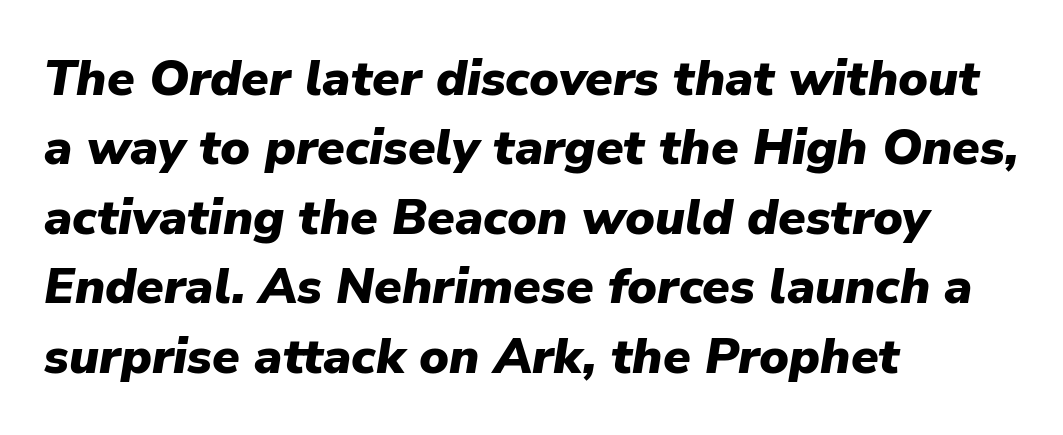
Q: Is the text bold? A: Yes.
Q: Is the text italic (slanted)? A: Yes, it leans right by about 9 degrees.
Q: Is the text underlined? A: No.
Q: How is the paragraph aligned? A: Left-aligned.
Q: Is the spacing between letters normal or unusually wide? A: Normal.
Q: Is the spacing between lines tight, normal or loose? A: Normal.
Q: Width (condensed, normal, or wide)? A: Normal.
Q: Stroke contrast? A: Low.
Q: x-height? A: Medium.
Q: Monospaced? A: No.
